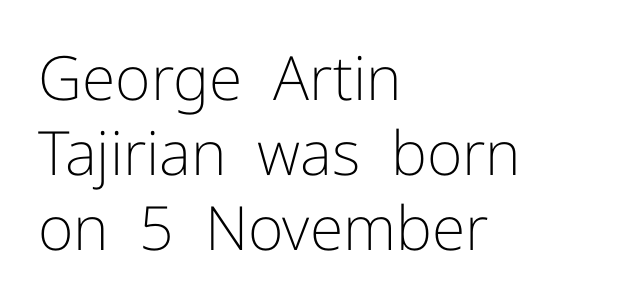
Rule under the text: the space is simply empty. The ragged edge is on the right, which tells us the setting is flush left. What kind of face is this? One without serifs — a sans. Weight: in the light-to-regular range. A typesetter would call this proportional, since set widths differ per character.
